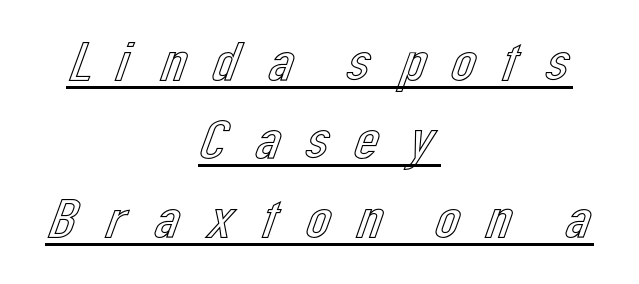
{"width": "normal", "x_height": "medium", "monospaced": "no", "underline": "yes", "align": "center", "line_spacing": "normal", "line_spacing_ratio": 1.4, "letter_spacing": "wide", "letter_spacing_em": 0.34, "glyph_px": 56}
